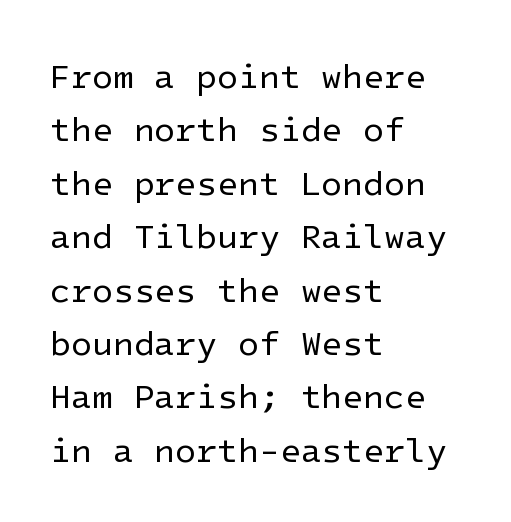
{"serif": "no", "italic": "no", "bold": "no", "weight": "regular", "width": "normal", "stroke_contrast": "low", "x_height": "medium", "underline": "no", "align": "left", "line_spacing": "normal", "line_spacing_ratio": 1.57, "letter_spacing": "normal", "letter_spacing_em": 0.0, "glyph_px": 34}
